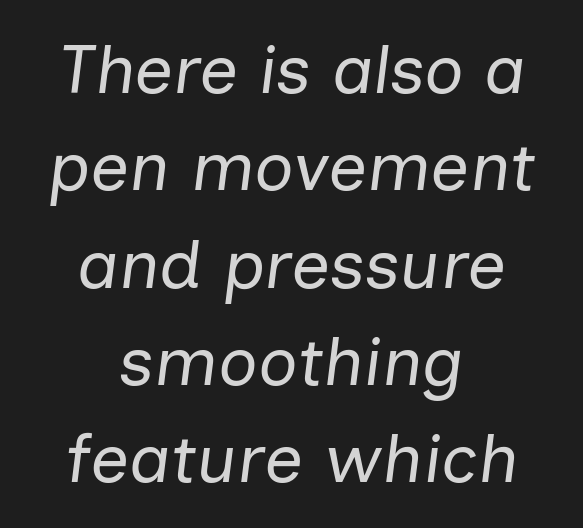
Here the glyphs are tracked normally, forming tight word shapes. Successive baselines arrive at the customary interval. Typeset on center — no edge is straight. Anything drawn beneath the words? Only blank space.
